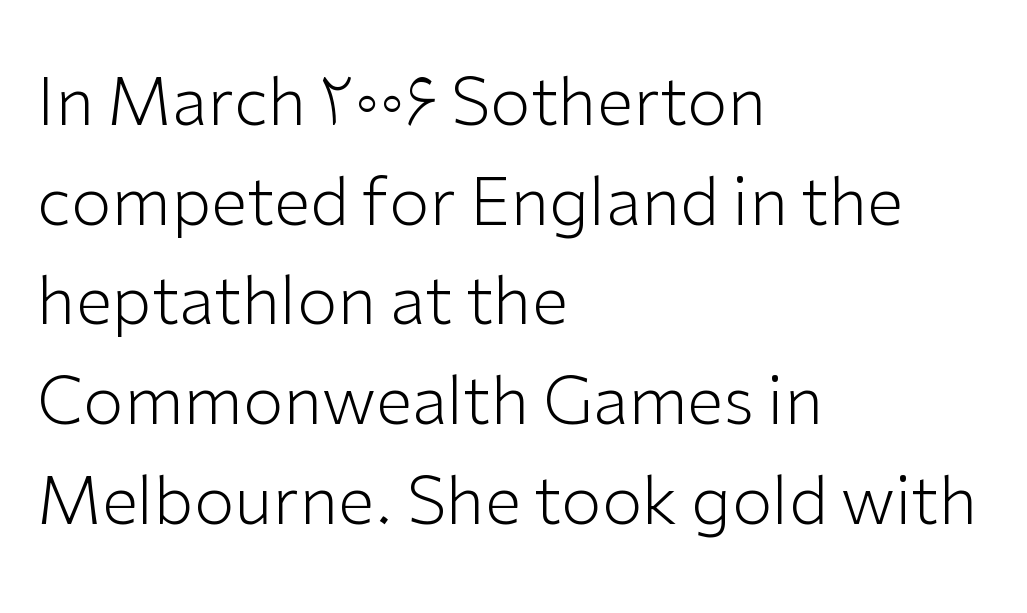
Just letters on the line, the space beneath them empty. Left-aligned paragraph, ragged on the right. The face looks like a standard text weight, possibly lighter. Here the glyphs are tracked normally, forming tight word shapes. The space between consecutive lines is moderate. Spacing verdict: proportional, widths tailored to each character.
